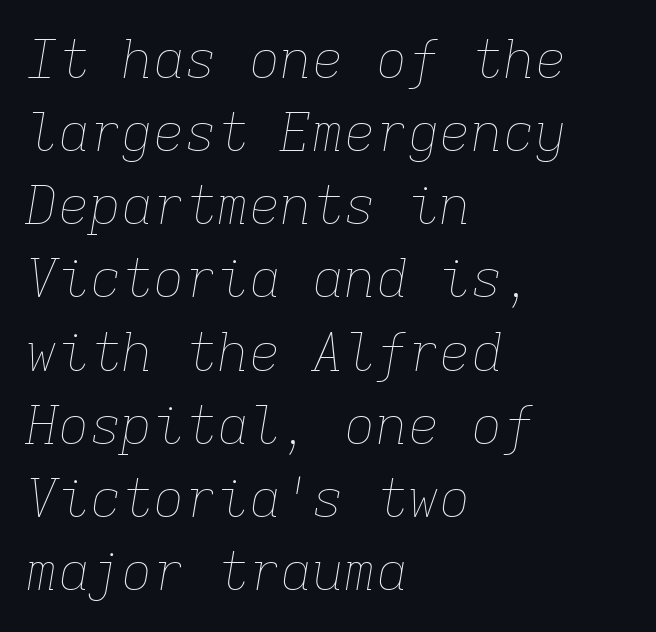
The rendering uses typewriter-style spacing with identical character cells. Nothing unusual about the tracking: characters are spaced as the font intends. Regarding leading, the lines here are spaced in the standard way. The text carries the slant typical of an italic or oblique font.
